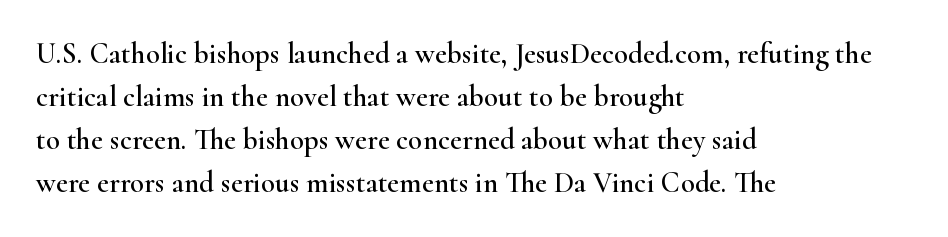
Q: Is the text italic (slanted)? A: No, it is upright.
Q: Is the typeface a serif or a sans-serif typeface? A: Serif.
Q: Is the text underlined? A: No.
Q: How is the paragraph aligned? A: Left-aligned.
Q: Is the spacing between letters normal or unusually wide? A: Normal.
Q: Is the spacing between lines tight, normal or loose? A: Normal.
Q: Width (condensed, normal, or wide)? A: Wide.
Q: Stroke contrast? A: High.
Q: x-height? A: Small.
Q: Monospaced? A: No.
